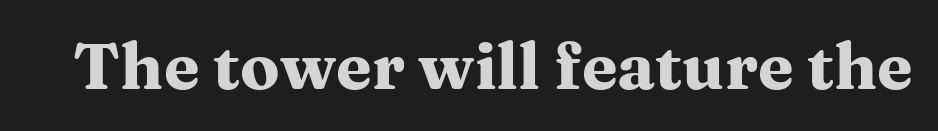
{"serif": "yes", "italic": "no", "bold": "yes", "weight": "heavy", "width": "wide", "stroke_contrast": "medium", "x_height": "medium", "monospaced": "no", "underline": "no", "letter_spacing": "normal", "letter_spacing_em": 0.0, "glyph_px": 65}
